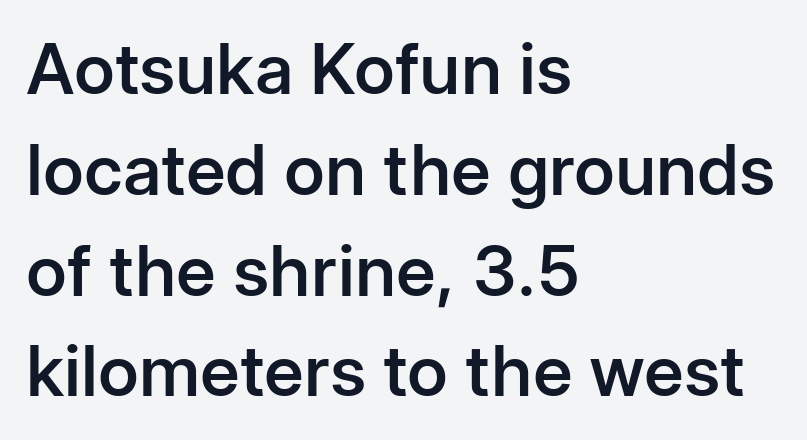
{"serif": "no", "italic": "no", "bold": "semi", "weight": "semibold", "width": "normal", "stroke_contrast": "low", "x_height": "medium", "monospaced": "no", "underline": "no", "align": "left", "line_spacing": "normal", "line_spacing_ratio": 1.44, "letter_spacing": "normal", "letter_spacing_em": 0.0, "glyph_px": 70}
